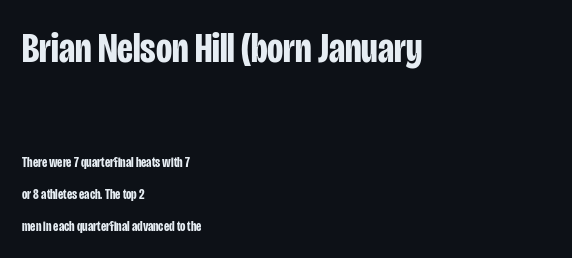
Observe the ordinary spacing: letters are neighbours, not strangers. Type size steps down from the first block to the second. Note the varied advance widths — an 'i' is clearly narrower than an 'm'. Leading is clearly above the norm, producing a sparse column. Descenders are the only things crossing below the line. Vertical strokes here are truly vertical.
